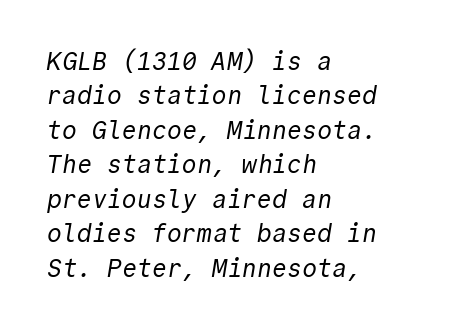
{"bold": "no", "underline": "no", "align": "left", "line_spacing": "normal", "line_spacing_ratio": 1.38, "letter_spacing": "normal", "letter_spacing_em": 0.0, "glyph_px": 25}
